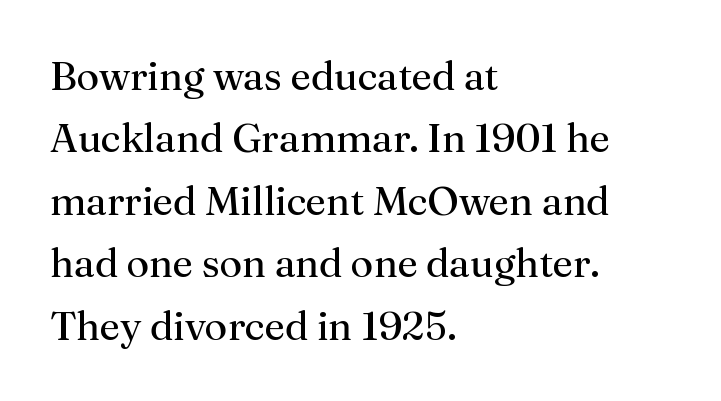
Any mark beneath the type? The region is blank. Note the varied advance widths — an 'i' is clearly narrower than an 'm'. If you drew a line through each stem, it would be perfectly vertical. The passage shown is not bold in any degree. Each line starts at the same left margin while the right side varies. In terms of leading, this rendering sits right in the middle.
